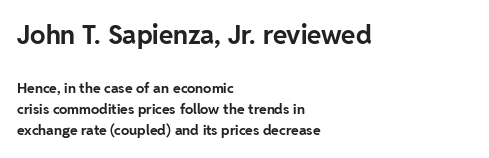
{"italic": "no", "bold": "yes", "underline": "no", "align": "left", "line_spacing": "normal", "line_spacing_ratio": 1.53, "letter_spacing": "normal", "letter_spacing_em": 0.0, "larger_block": "first", "size_ratio": 1.86, "glyph_px": 26}
